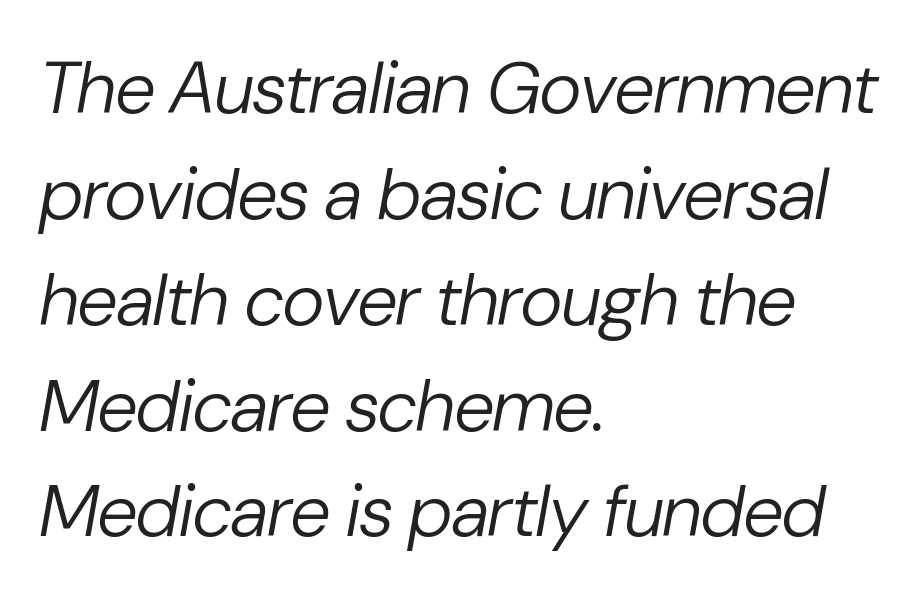
{"italic": "yes", "lean": "right", "slant_degrees": 10, "bold": "no", "weight": "regular", "width": "normal", "stroke_contrast": "low", "x_height": "medium", "monospaced": "no", "underline": "no", "align": "left", "line_spacing": "normal", "line_spacing_ratio": 1.45, "letter_spacing": "normal", "letter_spacing_em": 0.0, "glyph_px": 73}
